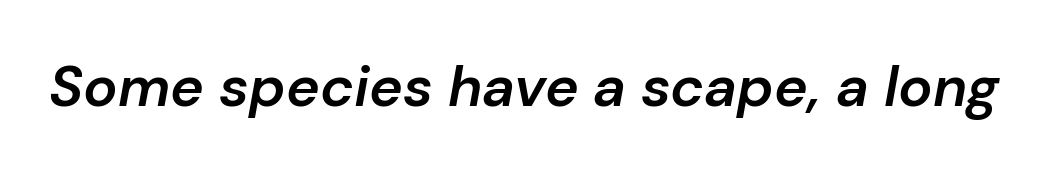
Q: Is the text bold? A: Semi-bold.
Q: Is the text italic (slanted)? A: Yes, it leans right by about 10 degrees.
Q: Is the text underlined? A: No.
Q: Is the spacing between letters normal or unusually wide? A: Normal.
Q: Width (condensed, normal, or wide)? A: Normal.
Q: Stroke contrast? A: Low.
Q: x-height? A: Medium.
Q: Monospaced? A: No.
